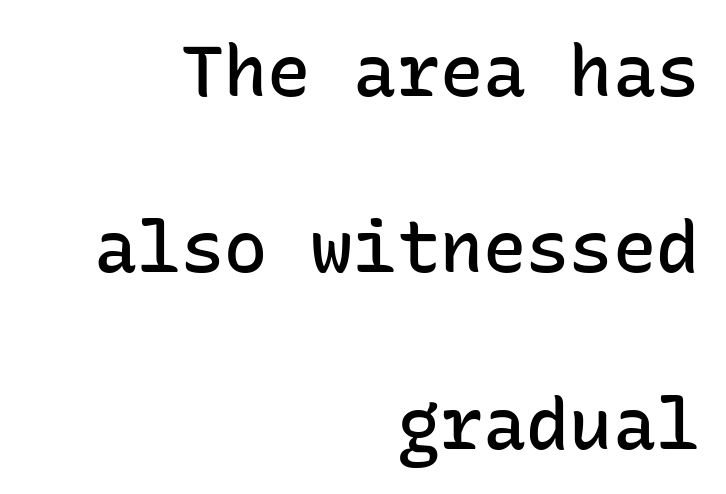
Honestly, there is no underline to notice here at all. Looks like terminal output: every glyph gets an equal slot. Serif or sans? Sans — the stroke terminals are bare. This sample uses plain, unmodified letter spacing. This is the in-between weight designers call semibold or demi.
